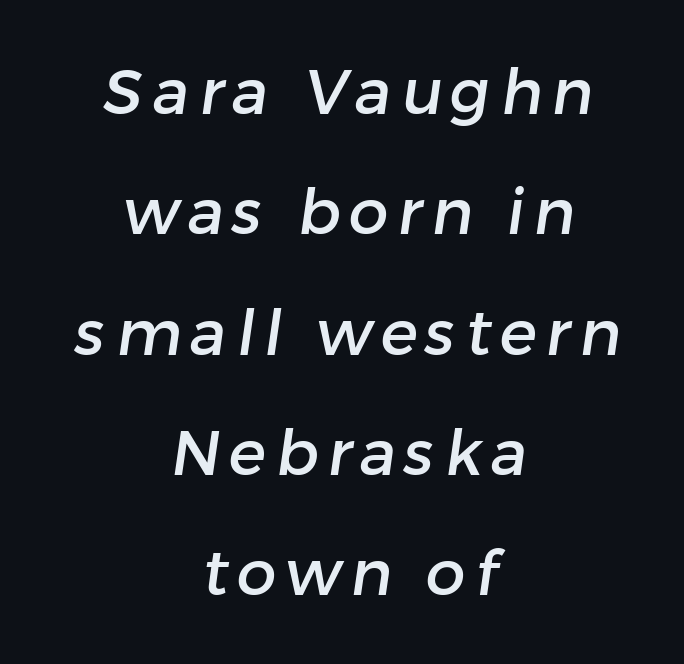
The image shows 63 px sans-serif type; set centered, loose line spacing (1.91x), not underlined; low stroke contrast and a medium x-height.
